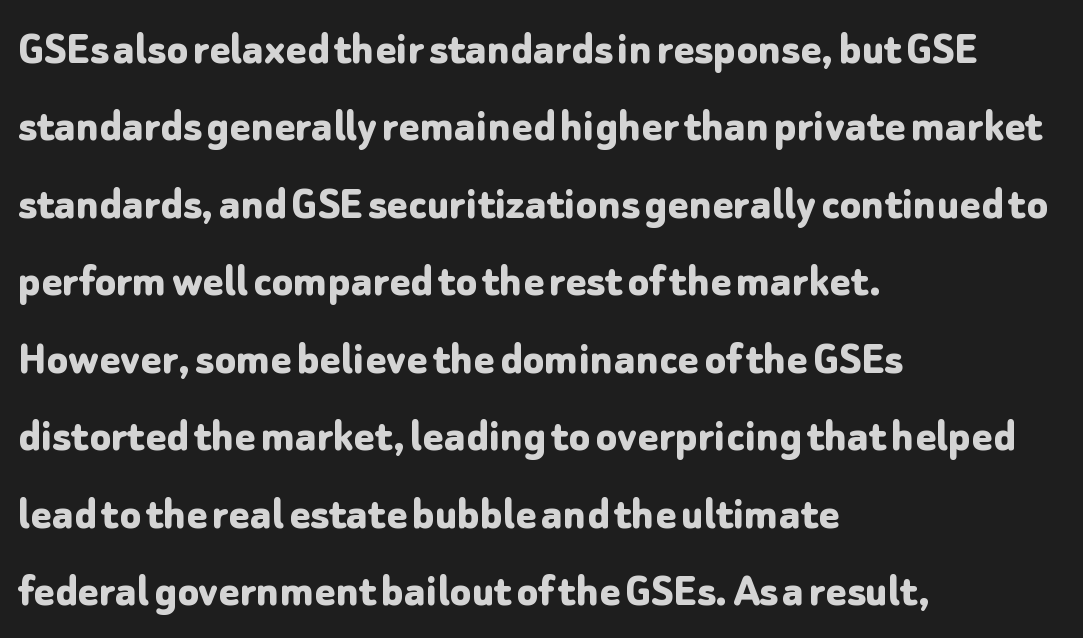
Q: Is the text bold? A: Yes.
Q: Is the text italic (slanted)? A: No, it is upright.
Q: Is the typeface a serif or a sans-serif typeface? A: Sans-serif.
Q: Is the text underlined? A: No.
Q: How is the paragraph aligned? A: Left-aligned.
Q: Is the spacing between letters normal or unusually wide? A: Normal.
Q: Is the spacing between lines tight, normal or loose? A: Normal.
Q: Width (condensed, normal, or wide)? A: Normal.
Q: Stroke contrast? A: Low.
Q: x-height? A: Medium.
Q: Monospaced? A: No.
